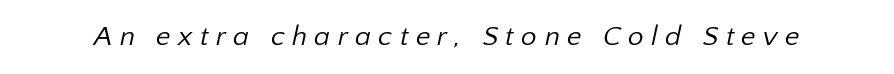
{"serif": "no", "bold": "no", "weight": "regular", "width": "normal", "stroke_contrast": "low", "x_height": "medium", "monospaced": "no", "underline": "no", "letter_spacing": "wide", "letter_spacing_em": 0.26, "glyph_px": 28}
